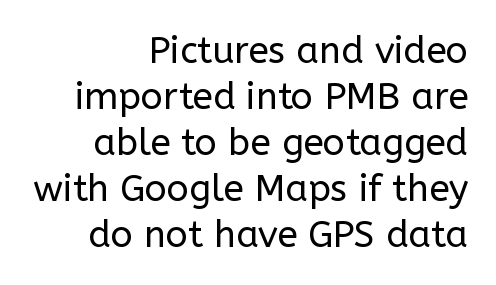
The font family rendered here belongs to the sans-serif group. The lettering holds an erect, upright posture throughout. Each line ends at the same right margin while the left side varies. The words here are not underlined. Each letter keeps its own natural width here, so spacing adapts to shape.
